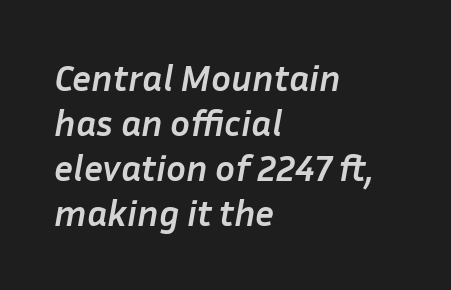
{"italic": "yes", "lean": "right", "slant_degrees": 10, "bold": "yes", "weight": "semibold", "width": "normal", "stroke_contrast": "low", "x_height": "medium", "monospaced": "no", "underline": "no", "align": "left", "line_spacing_ratio": 1.22, "letter_spacing": "normal", "letter_spacing_em": 0.0, "glyph_px": 37}
